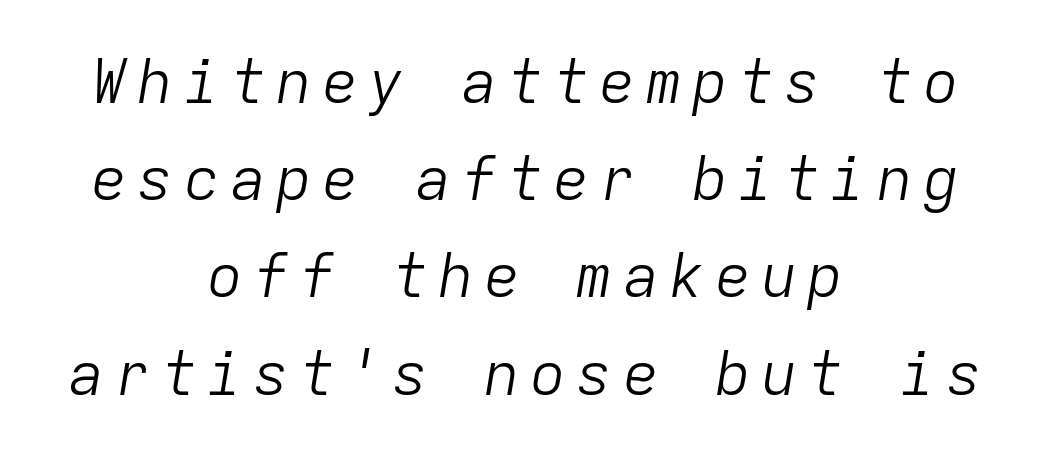
The lines sit at an ordinary, default distance from one another. Note the uniform advance width — an 'i' takes as much space as an 'm'. Line starts and ends both wander, symmetrically. The face looks like a standard text weight, possibly lighter. Unmarked baselines from the first word to the last. Designer's note — italics engaged.
